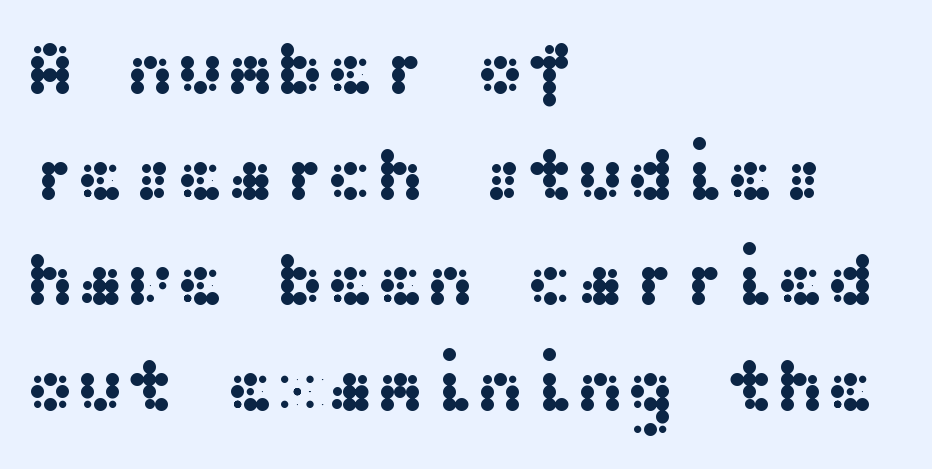
Q: Is the text italic (slanted)? A: No, it is upright.
Q: Is the typeface a serif or a sans-serif typeface? A: Sans-serif.
Q: Is the text underlined? A: No.
Q: How is the paragraph aligned? A: Left-aligned.
Q: Is the spacing between letters normal or unusually wide? A: Normal.
Q: Is the spacing between lines tight, normal or loose? A: Normal.
Q: Width (condensed, normal, or wide)? A: Wide.
Q: Stroke contrast? A: Medium.
Q: x-height? A: Medium.
